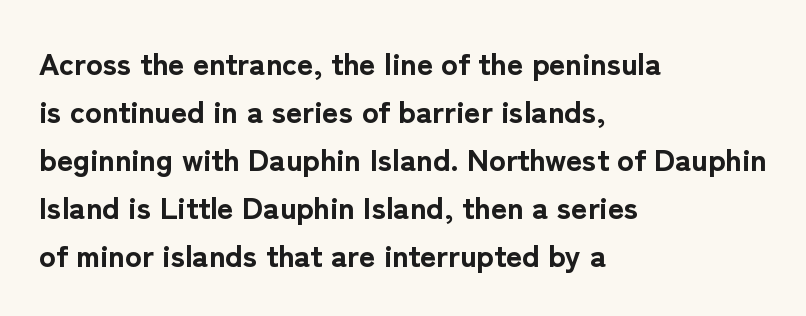
The image shows 31 px bold sans-serif type, upright; set left-aligned, normal line spacing (1.55x), normal letter spacing, not underlined; low stroke contrast and a medium x-height.
